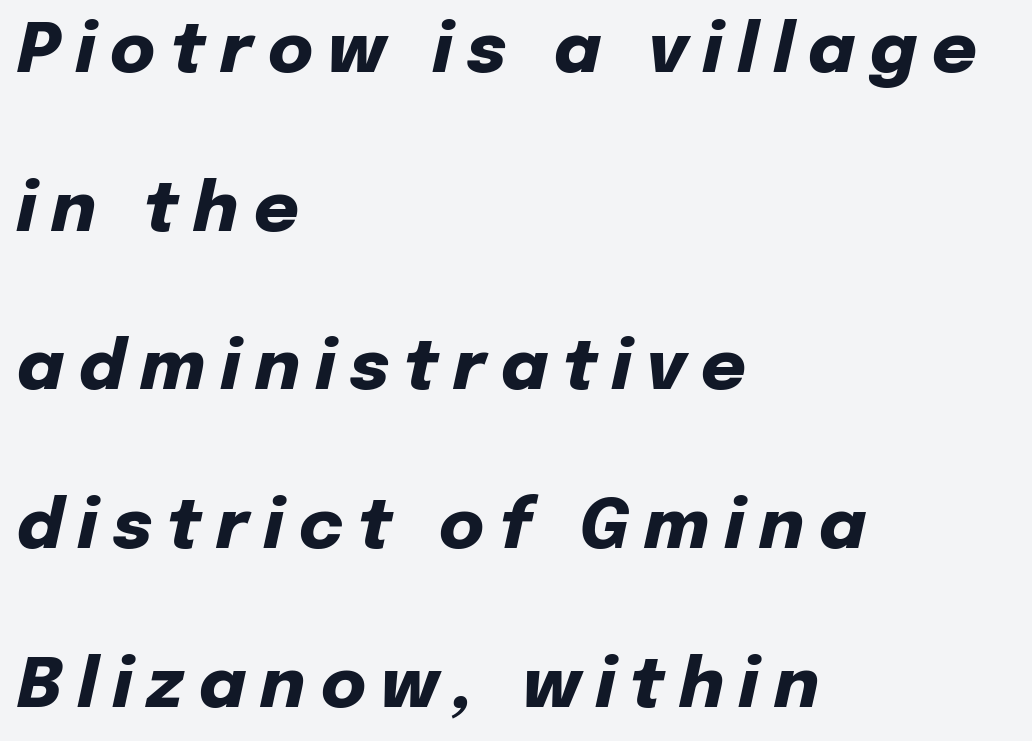
The image shows 69 px heavy type, italic (leaning right); set left-aligned, loose line spacing (2.3x), unusually wide letter spacing (+0.22 em), not underlined; low stroke contrast and a medium x-height.
